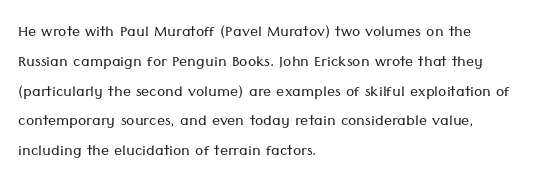
Q: Is the text bold? A: No.
Q: Is the text italic (slanted)? A: No, it is upright.
Q: Is the text underlined? A: No.
Q: How is the paragraph aligned? A: Left-aligned.
Q: Is the spacing between letters normal or unusually wide? A: Normal.
Q: Is the spacing between lines tight, normal or loose? A: Normal.
